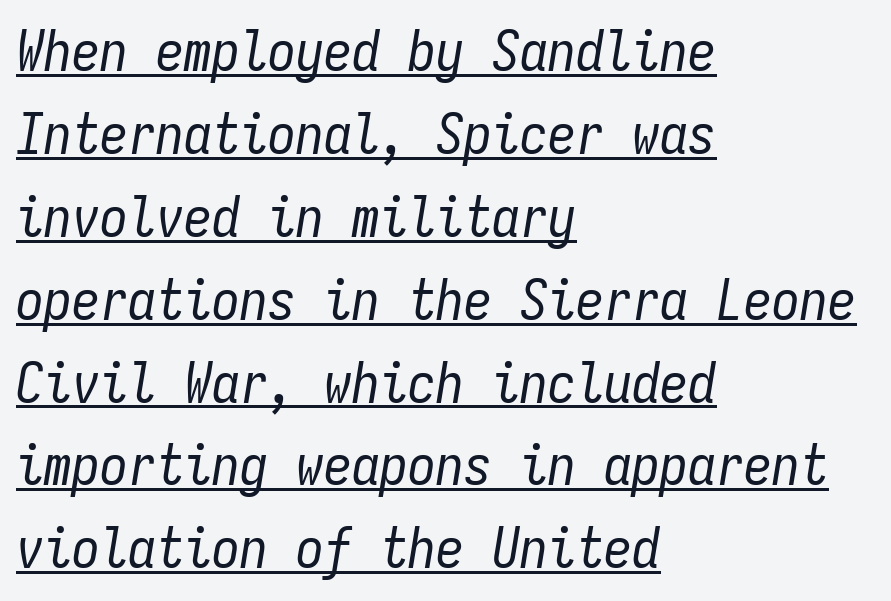
The image shows 56 px regular-weight, condensed type, italic (leaning right), monospaced; set left-aligned, normal line spacing (1.48x), normal letter spacing, underlined; low stroke contrast and a medium x-height.
